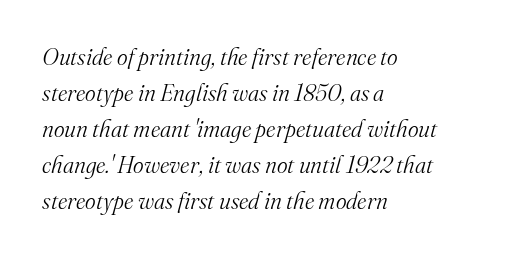
The image shows 23 px text type, italic (leaning right); set left-aligned, normal line spacing (1.56x), normal letter spacing, not underlined.
